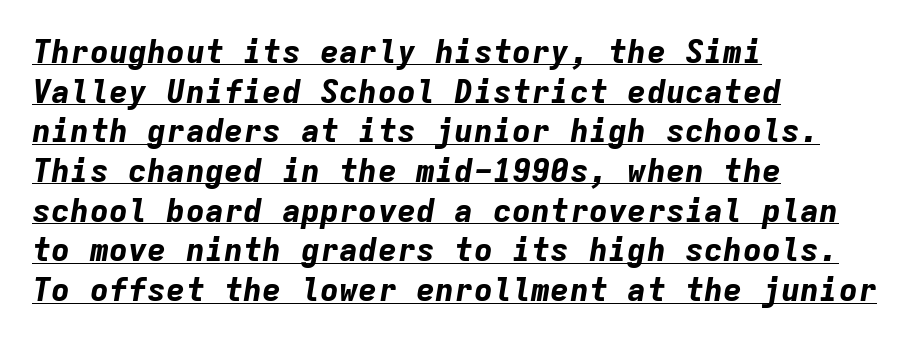
The image shows 32 px bold type, italic (leaning right), monospaced; set left-aligned, line spacing 1.24x, normal letter spacing, underlined; low stroke contrast and a medium x-height.
